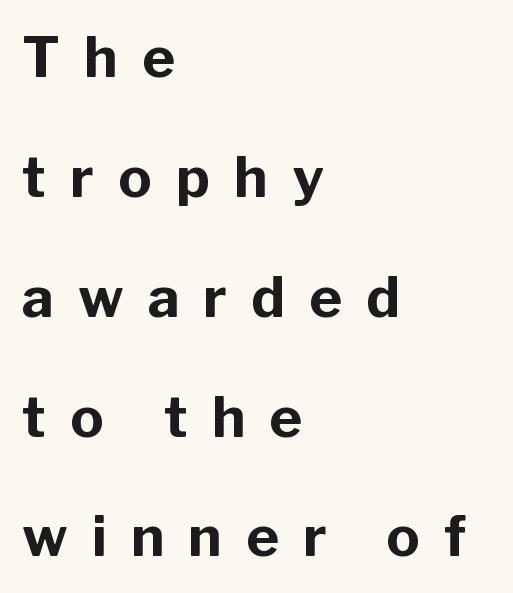
{"serif": "no", "italic": "no", "bold": "yes", "weight": "bold", "width": "normal", "stroke_contrast": "low", "x_height": "medium", "monospaced": "no", "underline": "no", "align": "left", "line_spacing": "loose", "line_spacing_ratio": 2.14, "letter_spacing": "wide", "letter_spacing_em": 0.43, "glyph_px": 56}
